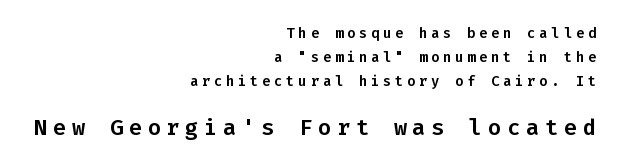
Rendered with straight, roman letterforms. All the whitespace from short lines collects on the left. The baseline area is clear. The letters in the lower block stand taller than those in the block above.
